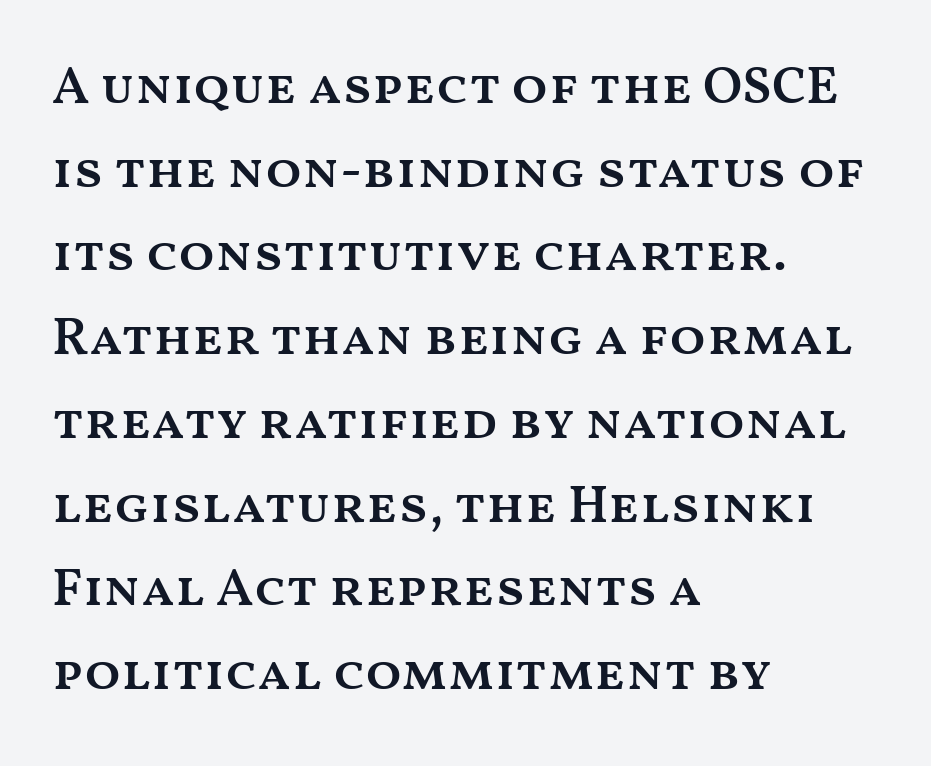
{"italic": "no", "bold": "semi", "weight": "semibold", "width": "wide", "stroke_contrast": "medium", "x_height": "medium", "monospaced": "no", "underline": "no", "align": "left", "line_spacing": "normal", "line_spacing_ratio": 1.58, "letter_spacing": "normal", "letter_spacing_em": 0.0, "glyph_px": 53}
